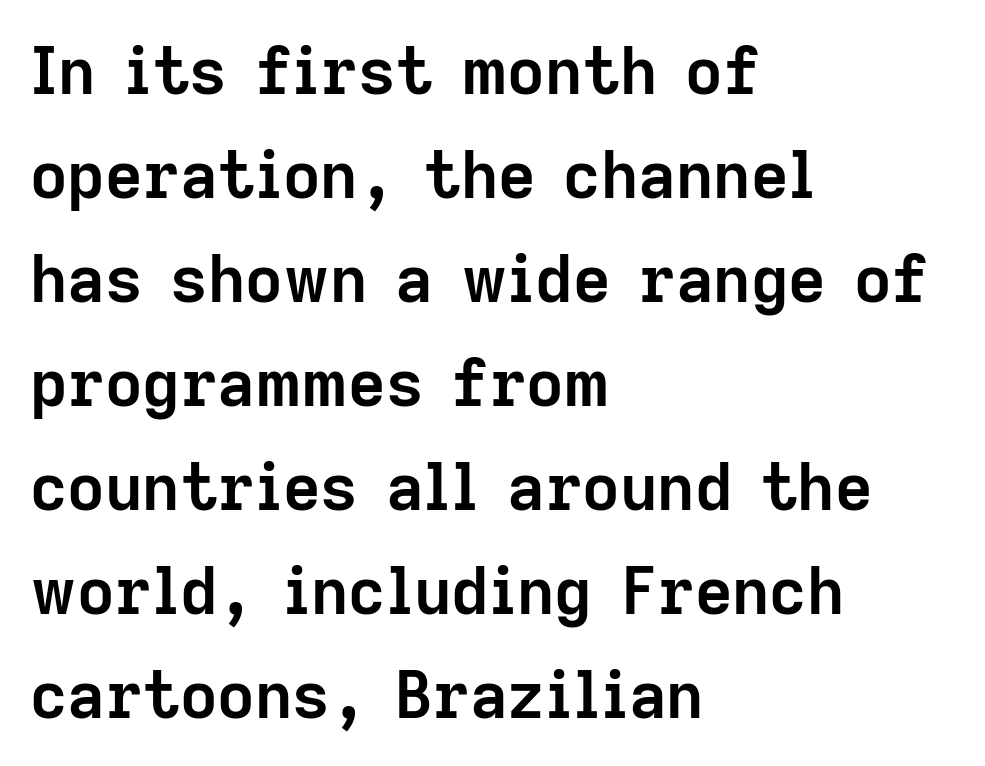
Q: Is the text bold? A: Yes.
Q: Is the text italic (slanted)? A: No, it is upright.
Q: Is the typeface a serif or a sans-serif typeface? A: Sans-serif.
Q: Is the text underlined? A: No.
Q: How is the paragraph aligned? A: Left-aligned.
Q: Is the spacing between letters normal or unusually wide? A: Normal.
Q: Is the spacing between lines tight, normal or loose? A: Normal.
Q: Width (condensed, normal, or wide)? A: Normal.
Q: Stroke contrast? A: Low.
Q: x-height? A: Medium.
Q: Monospaced? A: No.
